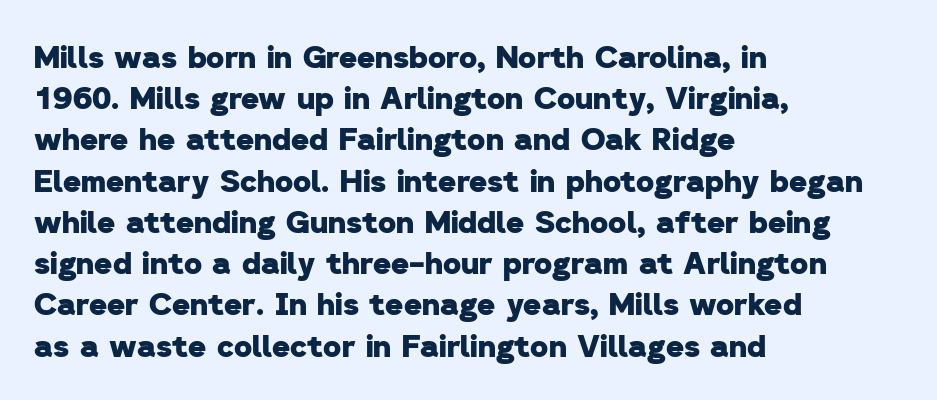
Font category for this specimen: sans-serif. Nobody drew a line under any word here. Notice how descenders clear the ascenders below comfortably — that's standard leading. Typesetter's note: full bold, strokes at maximum text heaviness.
